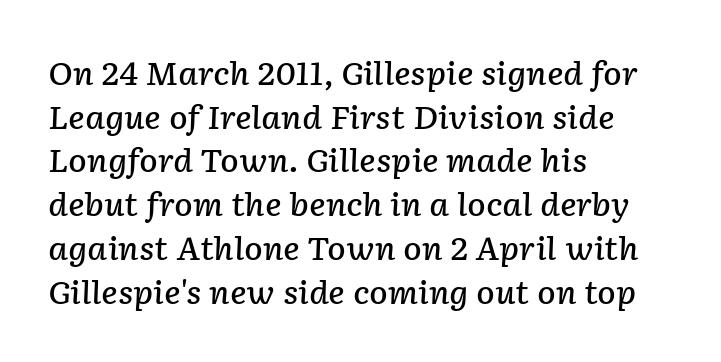
{"italic": "yes", "lean": "right", "slant_degrees": 2, "bold": "semi", "weight": "semibold", "width": "normal", "stroke_contrast": "low", "x_height": "medium", "monospaced": "no", "underline": "no", "align": "left", "line_spacing": "normal", "line_spacing_ratio": 1.41, "letter_spacing": "normal", "letter_spacing_em": 0.0, "glyph_px": 31}
